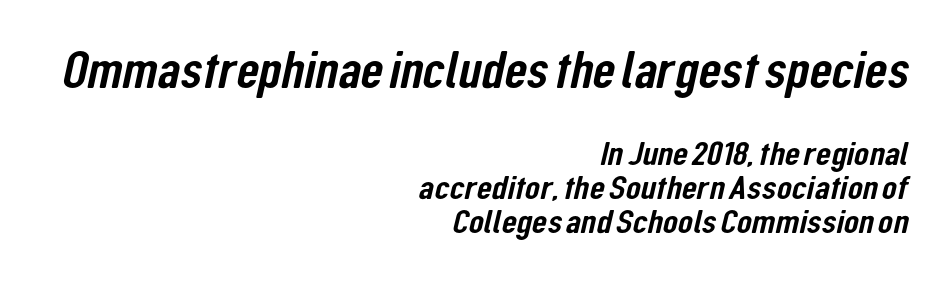
These lines huddle together more closely than default settings would place them. Type size steps down from the first block to the second. The glyphs in this specimen are sans serif. The rendering anchors every line to the right-hand side.
